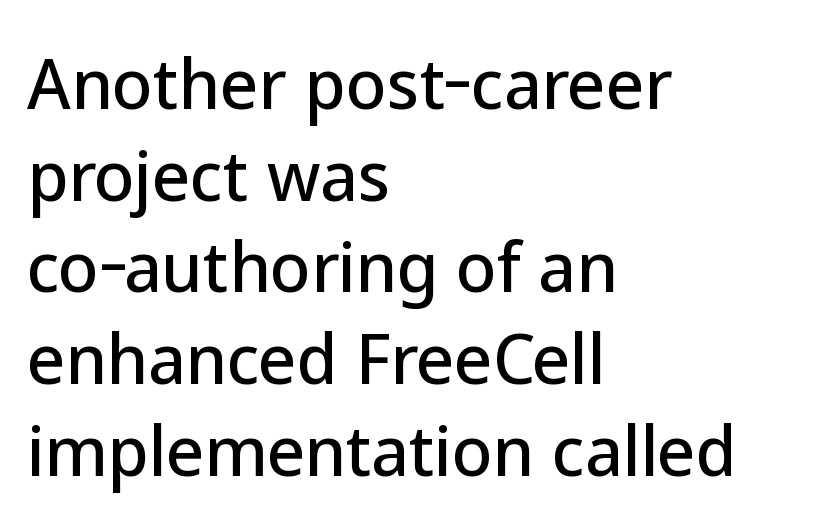
Looks like regular typesetting: each glyph gets only the width it needs. It's the straight-up-and-down kind of type. Are there feet on the stems? There aren't — it's a sans. The line-height multiplier appears to be the usual default. These lines keep a tight, regular rhythm from letter to letter. The passage shown is not underscored anywhere.
